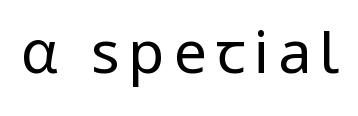
The image shows 59 px regular-weight sans-serif type, upright; set not underlined; low stroke contrast and a medium x-height.
